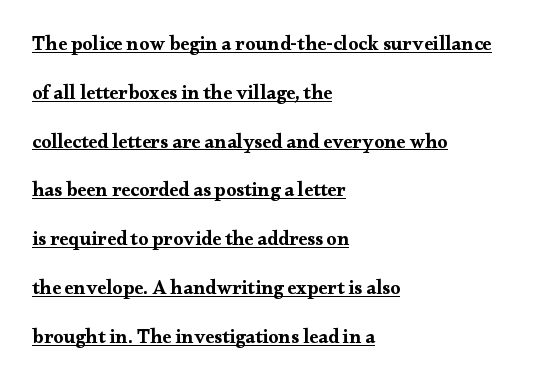
The image shows 20 px bold type, upright; set left-aligned, loose line spacing (2.44x), normal letter spacing, underlined.
